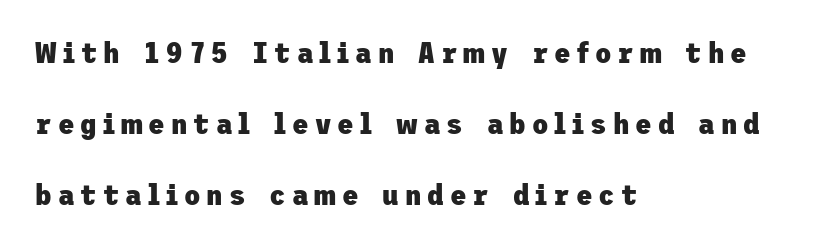
This block would shrink considerably if given ordinary leading; it's expanded now. Ascenders rise straight up at ninety degrees. The rendering shows plain stroke endings on the letterforms — a sans-serif design. Words float on clear page, feet unadorned. Visually the block forms a straight wall on the left and a jagged coastline on the right. You'd pick this weight for a headline — it's a proper bold.
